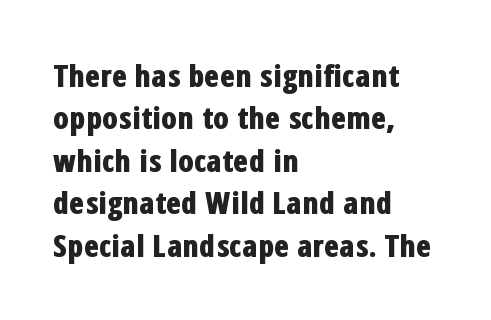
Honestly, there is no underline to notice here at all. Interline gaps are of average width in this sample. This sample has the flowing, uneven cadence of proportional lettering. This sample uses a sans-serif face.
